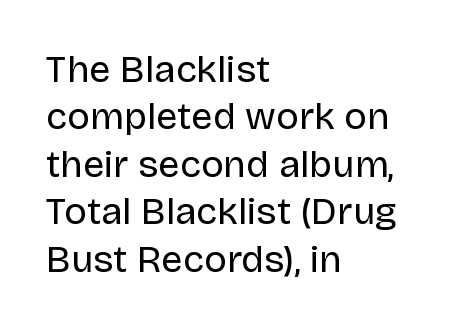
The image shows 38 px regular-weight sans-serif type, upright; set left-aligned, normal line spacing (1.25x), normal letter spacing, not underlined; low stroke contrast and a large x-height.
